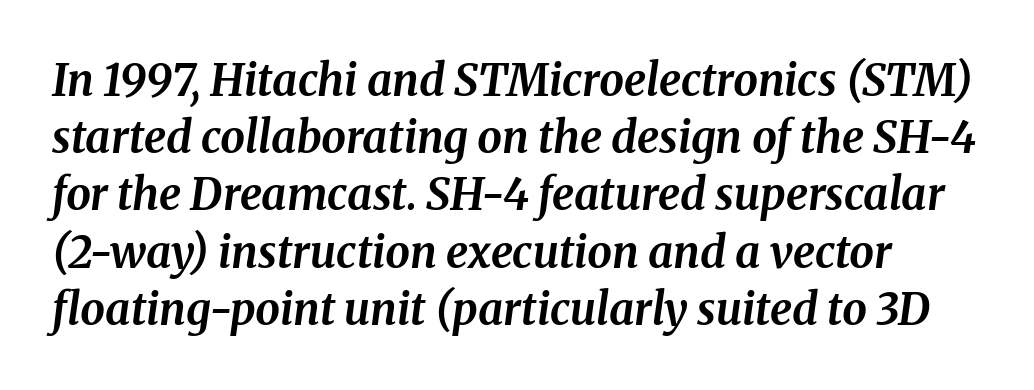
The image shows 44 px bold type, italic (leaning right); set normal line spacing (1.3x), normal letter spacing, not underlined; medium stroke contrast and a medium x-height.
